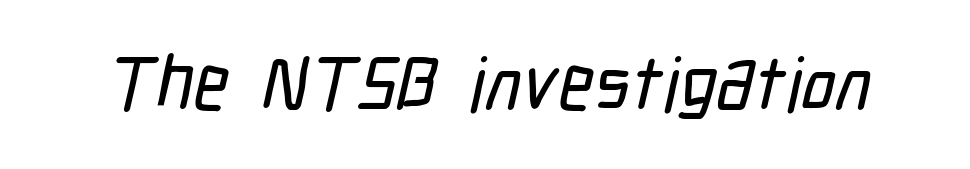
The image shows 76 px condensed sans-serif type; set normal letter spacing, not underlined; low stroke contrast and a medium x-height.
